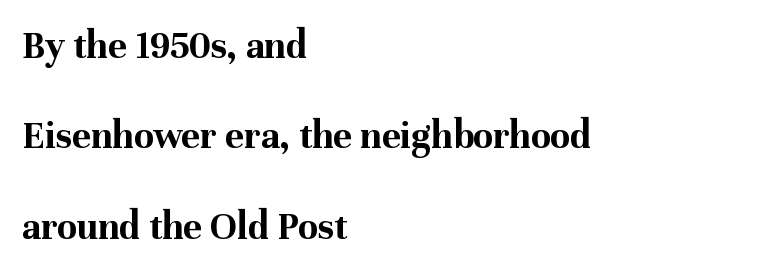
Ordinary non-slanted type is in use. Proportional: the letters do not fall into vertical columns. Compared with a centered layout, this one pins lines to the left instead. Examine the stroke ends and you'll spot serifs. Lines of text with bare space underneath.
